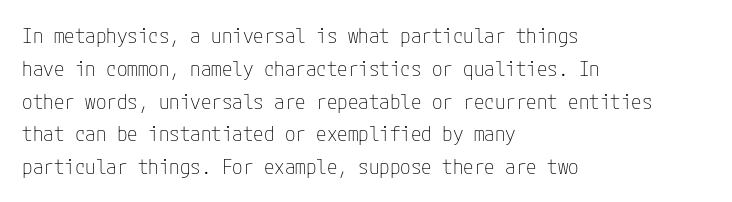
Q: Is the text bold? A: No.
Q: Is the text italic (slanted)? A: No, it is upright.
Q: Is the text underlined? A: No.
Q: How is the paragraph aligned? A: Left-aligned.
Q: Is the spacing between letters normal or unusually wide? A: Normal.
Q: Is the spacing between lines tight, normal or loose? A: Normal.
